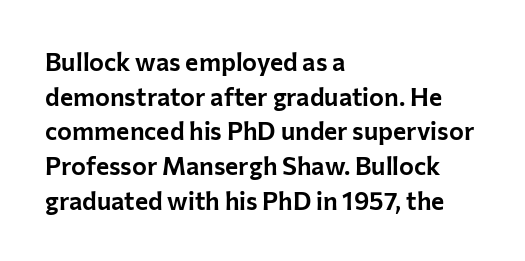
The image shows 25 px text type, upright; set left-aligned, normal line spacing (1.39x), normal letter spacing, not underlined.
